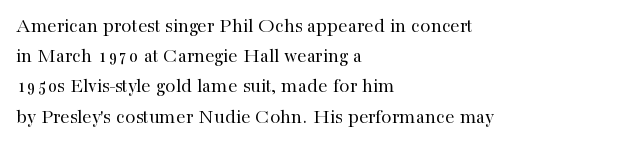
Regarding leading, the lines here are spaced in the standard way. Underline: absent. A classic flush-left, rag-right setting is used for this passage. Every character sits straight up, as roman type does.
